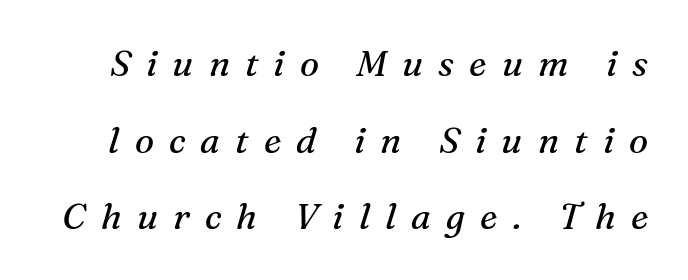
{"serif": "yes", "italic": "yes", "lean": "right", "slant_degrees": 16, "bold": "no", "weight": "regular", "width": "normal", "stroke_contrast": "medium", "x_height": "medium", "monospaced": "no", "underline": "no", "line_spacing": "loose", "line_spacing_ratio": 2.13, "letter_spacing": "wide", "letter_spacing_em": 0.42, "glyph_px": 36}
